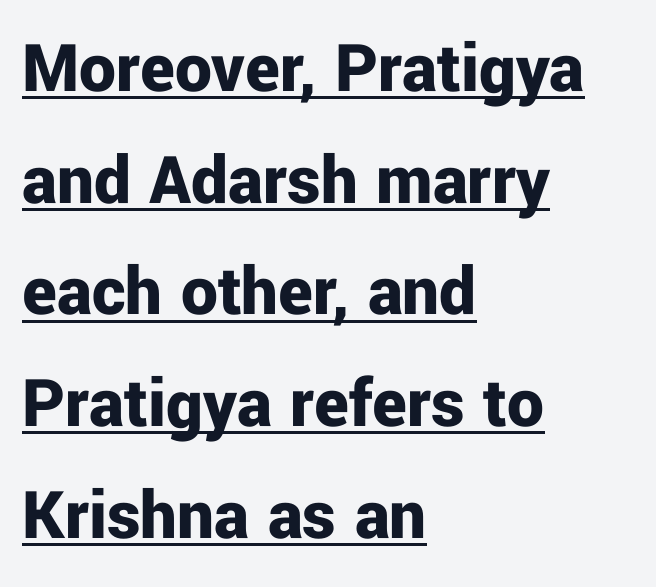
The glyphs have the mass of a bold cut. A roman cut, with each character standing at attention. The lines sit at an ordinary, default distance from one another. What stands out about the letter spacing? Nothing — it is the standard amount. Do the characters align in a grid? No, the font is proportional. A rule runs beneath these lines of type.
